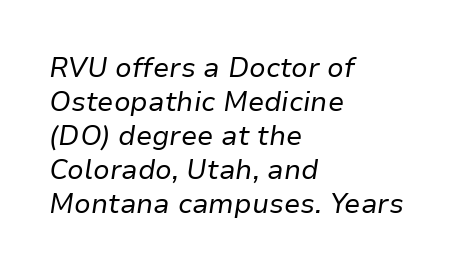
The image shows 27 px text type, italic (leaning right); set left-aligned, normal line spacing (1.26x), normal letter spacing, not underlined.
